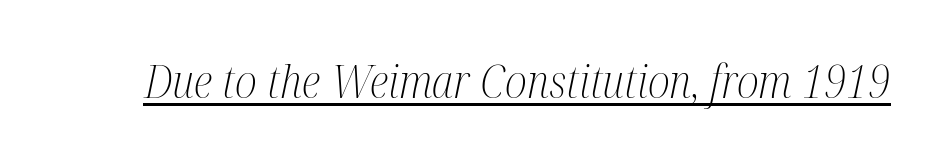
What stands out about the letter spacing? Nothing — it is the standard amount. These lines are rendered in a variable-pitch font. Bold? No — there's no thickening of the strokes. Small tapered or slab feet sit at the stroke ends, so this counts as serif. In terms of posture, this sample is oblique. Does a line run under the words? Yes, clearly.
